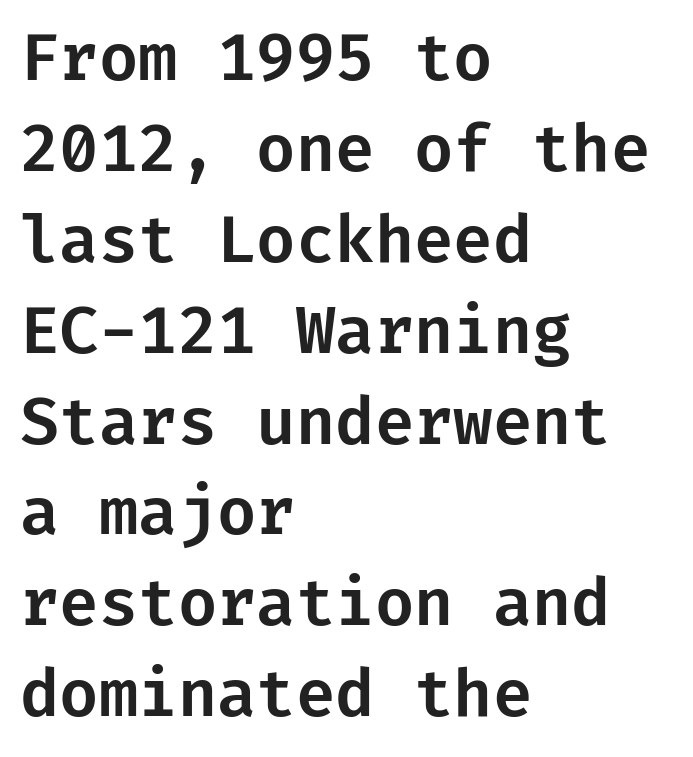
{"serif": "no", "italic": "no", "width": "normal", "stroke_contrast": "low", "x_height": "medium", "underline": "no", "align": "left", "line_spacing": "normal", "line_spacing_ratio": 1.42, "letter_spacing": "normal", "letter_spacing_em": 0.0, "glyph_px": 64}
